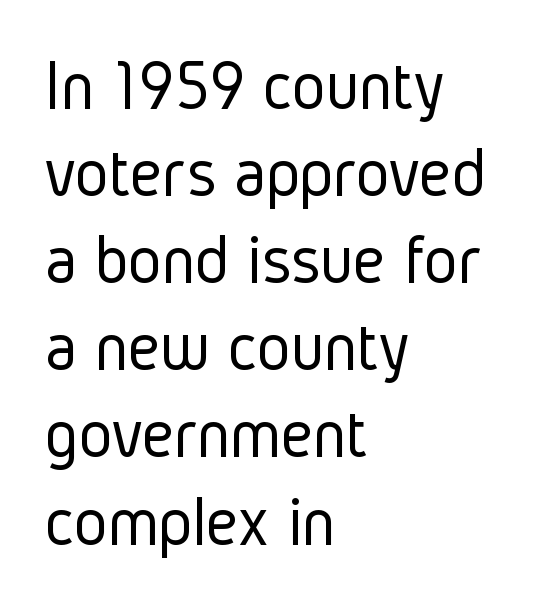
The image shows 72 px light, condensed sans-serif type, upright; set left-aligned, line spacing 1.21x, normal letter spacing, not underlined; low stroke contrast and a medium x-height.
